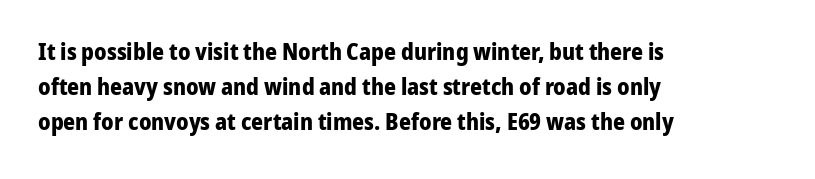
Each new line begins a customary step beneath the previous one. This rendering leaves character spacing at its baseline value. The lettering stays uniformly vertical, giving the passage a roman look. This rendering features lettering with no underline. A student would call this left alignment; a typographer would say flush left, rag right. Is the type bold? Yes — the strokes are clearly thick and heavy.
